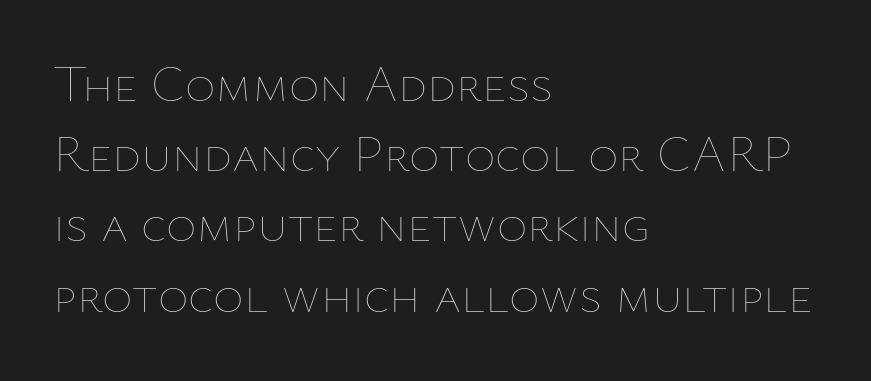
Q: Is the text bold? A: No.
Q: Is the text italic (slanted)? A: No, it is upright.
Q: Is the text underlined? A: No.
Q: How is the paragraph aligned? A: Left-aligned.
Q: Is the spacing between letters normal or unusually wide? A: Normal.
Q: Is the spacing between lines tight, normal or loose? A: Normal.
Q: Width (condensed, normal, or wide)? A: Normal.
Q: Stroke contrast? A: Low.
Q: x-height? A: Medium.
Q: Monospaced? A: No.
